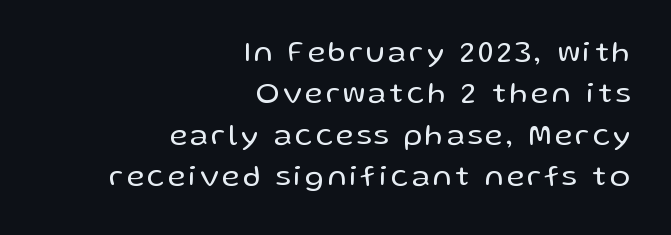
Note the varied advance widths — an 'i' is clearly narrower than an 'm'. This reads as an unemphasized weight, regular at the heaviest. Does the copy run flush right? Yes — the right margin is perfectly even. Does the lettering tilt? It doesn't — this is upright.
